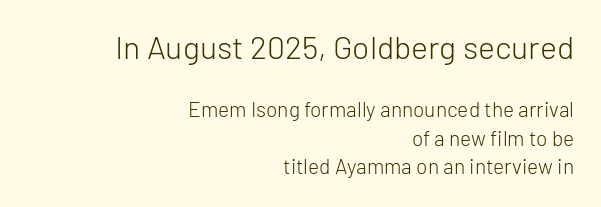
{"serif": "no", "italic": "no", "bold": "no", "weight": "light", "width": "normal", "stroke_contrast": "low", "x_height": "medium", "monospaced": "no", "underline": "no", "align": "right", "line_spacing": "normal", "line_spacing_ratio": 1.36, "letter_spacing": "normal", "letter_spacing_em": 0.0, "larger_block": "first", "size_ratio": 1.52, "glyph_px": 32}
